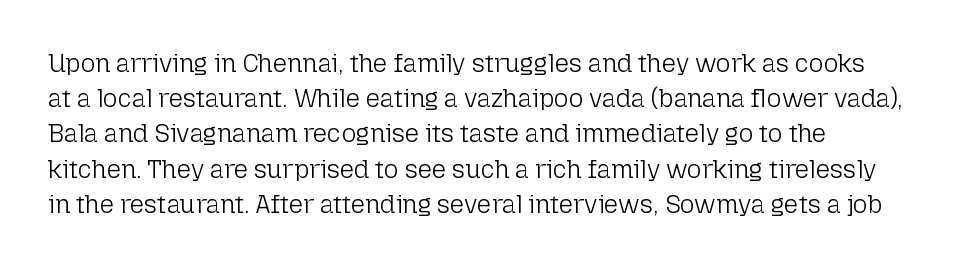
The weight tops out at a normal text grade. Check the space under the baseline: it is left empty. Inter-character spacing is left at the font's built-in metrics. Honestly, the row spacing looks completely unremarkable. The type sits square on the baseline with zero lean.
